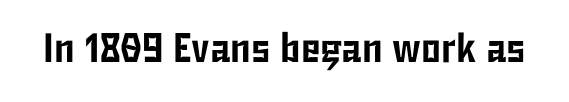
Q: Is the text italic (slanted)? A: No, it is upright.
Q: Is the typeface a serif or a sans-serif typeface? A: Sans-serif.
Q: Is the text underlined? A: No.
Q: Is the spacing between letters normal or unusually wide? A: Normal.
Q: Width (condensed, normal, or wide)? A: Condensed.
Q: Stroke contrast? A: Low.
Q: x-height? A: Medium.
Q: Monospaced? A: No.
